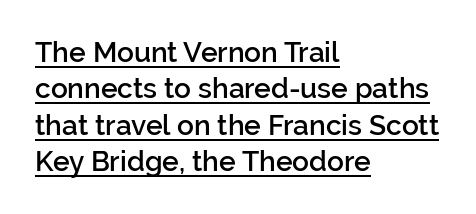
{"serif": "no", "italic": "no", "bold": "semi", "weight": "semibold", "width": "normal", "stroke_contrast": "low", "x_height": "medium", "monospaced": "no", "underline": "yes", "align": "left", "line_spacing": "normal", "line_spacing_ratio": 1.3, "letter_spacing": "normal", "letter_spacing_em": 0.0, "glyph_px": 28}
